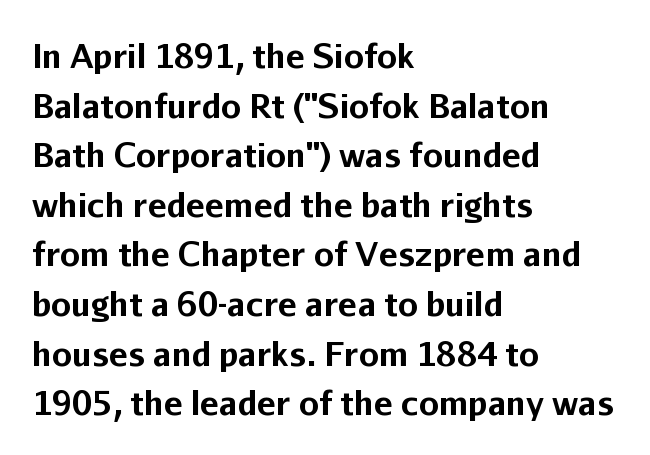
{"serif": "no", "italic": "no", "bold": "yes", "weight": "bold", "width": "normal", "stroke_contrast": "low", "x_height": "medium", "monospaced": "no", "underline": "no", "align": "left", "line_spacing": "normal", "line_spacing_ratio": 1.55, "letter_spacing": "normal", "letter_spacing_em": 0.0, "glyph_px": 32}
